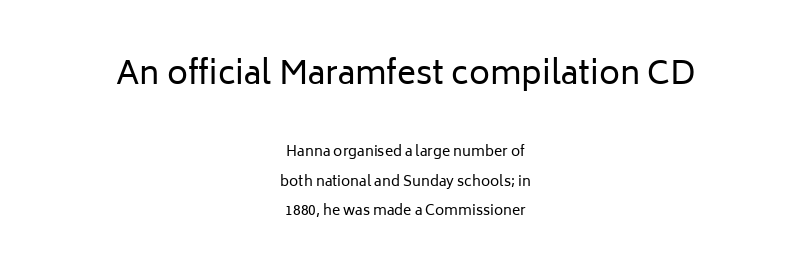
Spacing verdict: proportional, widths tailored to each character. Is the block centered? Yes — each line is placed symmetrically about the middle. How are the letters spaced? Ordinarily, with no added tracking. Line spacing here is loose.
